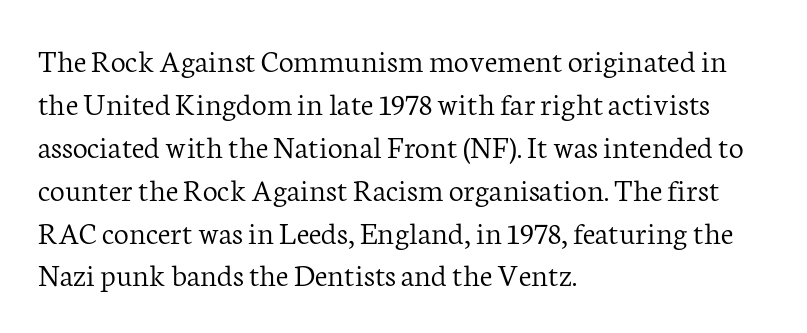
Q: Is the text bold? A: No.
Q: Is the text italic (slanted)? A: No, it is upright.
Q: Is the typeface a serif or a sans-serif typeface? A: Serif.
Q: Is the text underlined? A: No.
Q: How is the paragraph aligned? A: Left-aligned.
Q: Is the spacing between letters normal or unusually wide? A: Normal.
Q: Is the spacing between lines tight, normal or loose? A: Normal.
Q: Width (condensed, normal, or wide)? A: Normal.
Q: Stroke contrast? A: Low.
Q: x-height? A: Medium.
Q: Monospaced? A: No.
